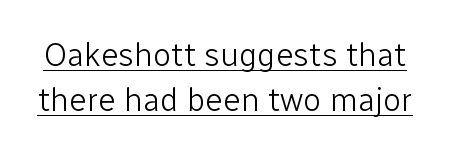
The image shows 33 px light sans-serif type, upright; set normal line spacing (1.37x), normal letter spacing, underlined; low stroke contrast and a medium x-height.
